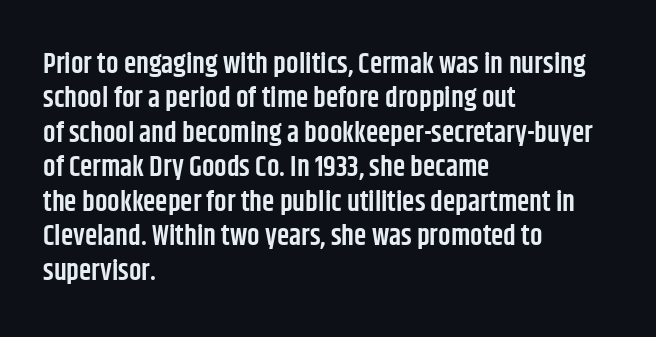
How heavy is the stroke? Medium-heavy — a semibold, shy of bold. Are there feet on the stems? There aren't — it's a sans. Letter spacing: default. A student would call this left alignment; a typographer would say flush left, rag right.
